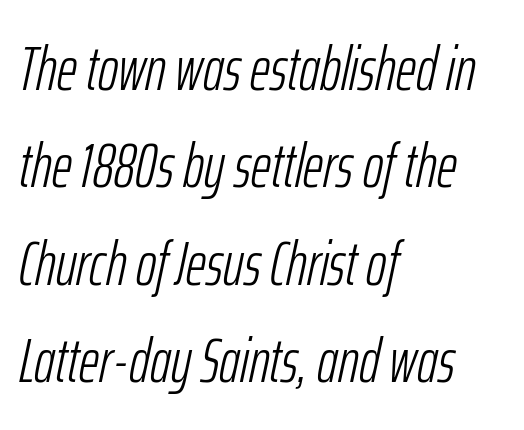
{"italic": "yes", "lean": "right", "slant_degrees": 12, "bold": "no", "weight": "light", "width": "condensed", "stroke_contrast": "low", "x_height": "medium", "monospaced": "no", "underline": "no", "align": "left", "line_spacing": "normal", "line_spacing_ratio": 1.57, "letter_spacing": "normal", "letter_spacing_em": 0.0, "glyph_px": 62}
